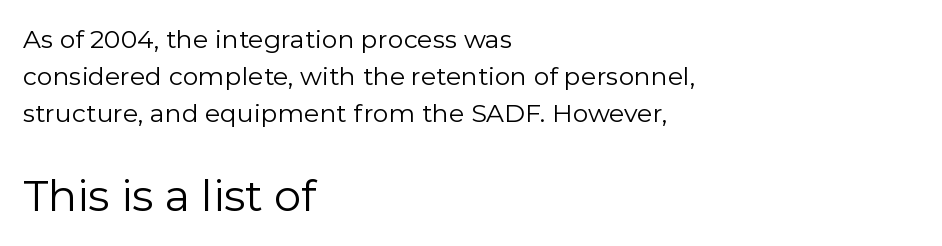
{"serif": "no", "italic": "no", "bold": "no", "weight": "regular", "width": "normal", "x_height": "medium", "monospaced": "no", "underline": "no", "align": "left", "line_spacing": "normal", "line_spacing_ratio": 1.49, "letter_spacing": "normal", "letter_spacing_em": 0.0, "larger_block": "second", "size_ratio": 1.72, "glyph_px": 43}
